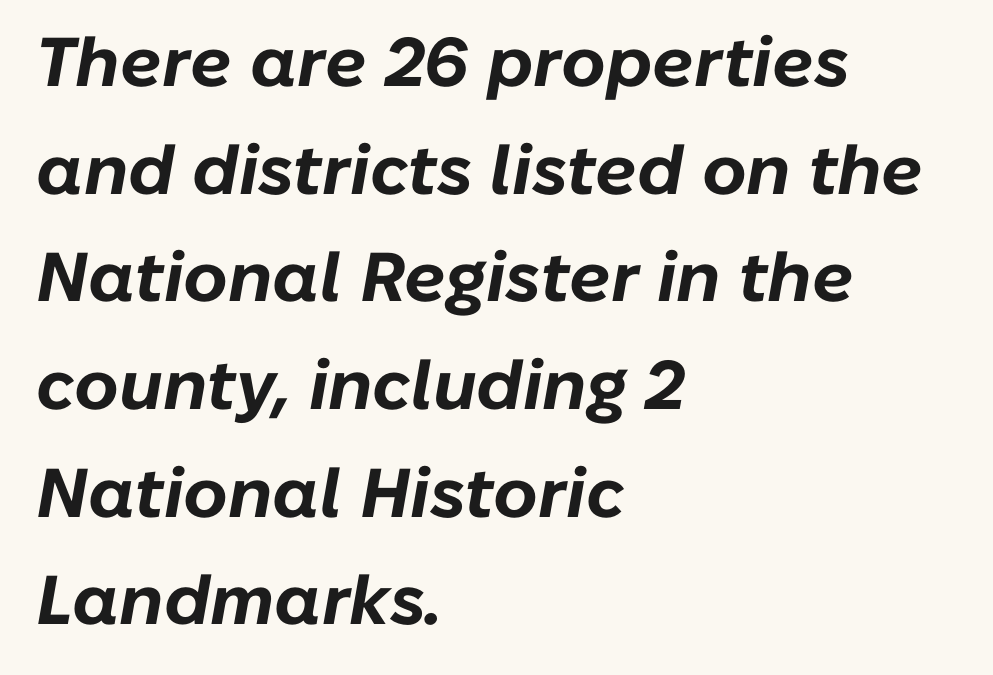
Look at the stroke-to-counter ratio: heavy, a bold. The rendering uses a moderate line-height, typical for paragraphs. Varying glyph widths throughout — classic text-font behaviour. Descender tails drop into unmarked territory. Reading down the block, your eye returns to a fixed left position each line.
